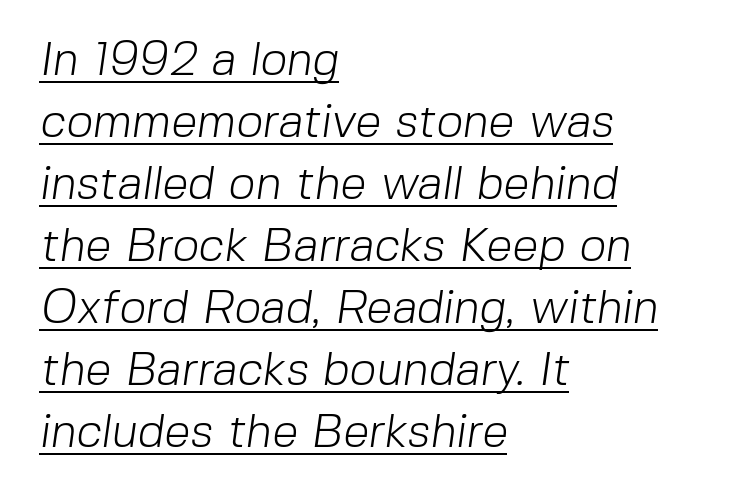
{"serif": "no", "bold": "no", "weight": "light", "width": "normal", "stroke_contrast": "low", "x_height": "medium", "monospaced": "no", "underline": "yes", "align": "left", "line_spacing": "normal", "line_spacing_ratio": 1.32, "letter_spacing": "normal", "letter_spacing_em": 0.0, "glyph_px": 47}
